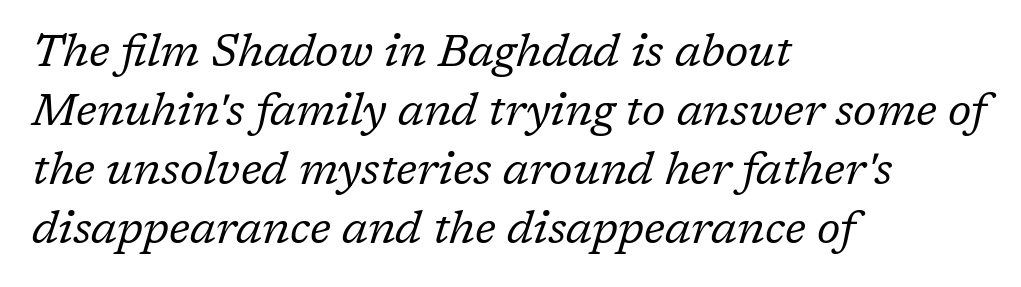
The image shows 45 px regular-weight serif type, italic (leaning right); set left-aligned, normal line spacing (1.31x), normal letter spacing, not underlined; low stroke contrast and a medium x-height.
